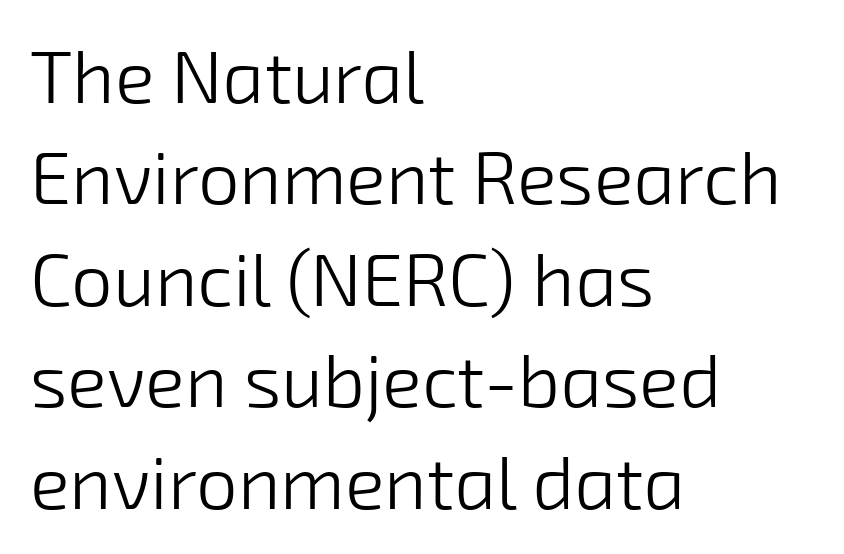
Q: Is the text bold? A: No.
Q: Is the typeface a serif or a sans-serif typeface? A: Sans-serif.
Q: Is the text underlined? A: No.
Q: How is the paragraph aligned? A: Left-aligned.
Q: Is the spacing between letters normal or unusually wide? A: Normal.
Q: Is the spacing between lines tight, normal or loose? A: Normal.
Q: Width (condensed, normal, or wide)? A: Normal.
Q: Stroke contrast? A: Low.
Q: x-height? A: Medium.
Q: Monospaced? A: No.
